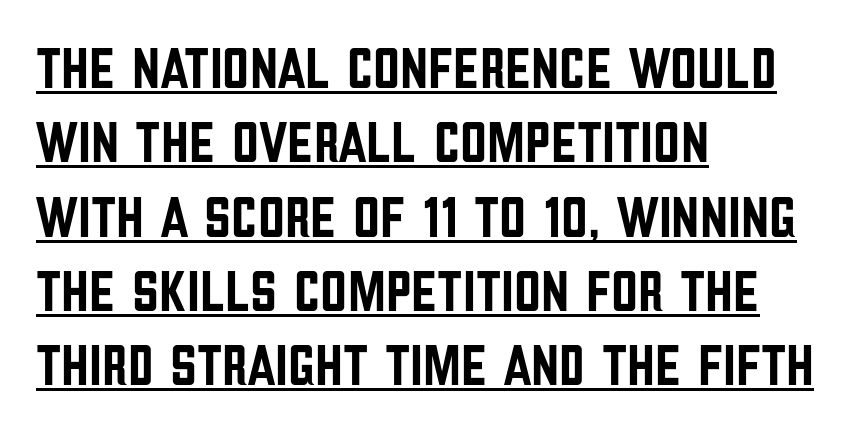
Q: Is the text italic (slanted)? A: No, it is upright.
Q: Is the typeface a serif or a sans-serif typeface? A: Sans-serif.
Q: Is the text underlined? A: Yes.
Q: How is the paragraph aligned? A: Left-aligned.
Q: Is the spacing between letters normal or unusually wide? A: Normal.
Q: Is the spacing between lines tight, normal or loose? A: Normal.
Q: Width (condensed, normal, or wide)? A: Condensed.
Q: Stroke contrast? A: Low.
Q: x-height? A: Large.
Q: Monospaced? A: No.
